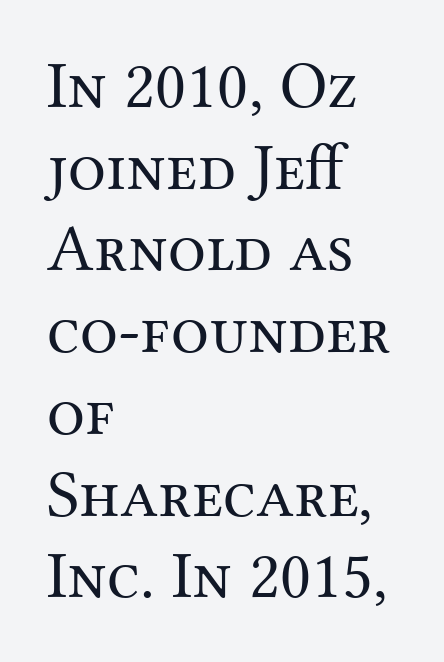
The image shows 67 px regular-weight serif type, upright; set left-aligned, line spacing 1.22x, normal letter spacing, not underlined; medium stroke contrast and a medium x-height.
